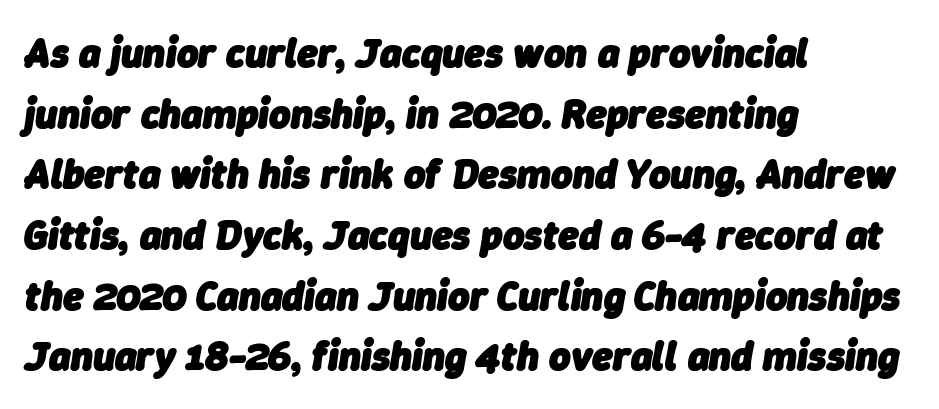
The image shows 41 px heavy type, italic (leaning right); set left-aligned, normal line spacing (1.48x), normal letter spacing, not underlined; low stroke contrast and a medium x-height.
